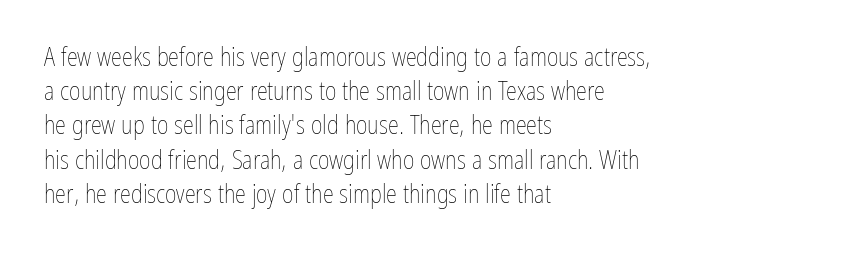
Q: Is the text bold? A: No.
Q: Is the text italic (slanted)? A: No, it is upright.
Q: Is the text underlined? A: No.
Q: How is the paragraph aligned? A: Left-aligned.
Q: Is the spacing between letters normal or unusually wide? A: Normal.
Q: Is the spacing between lines tight, normal or loose? A: Normal.
